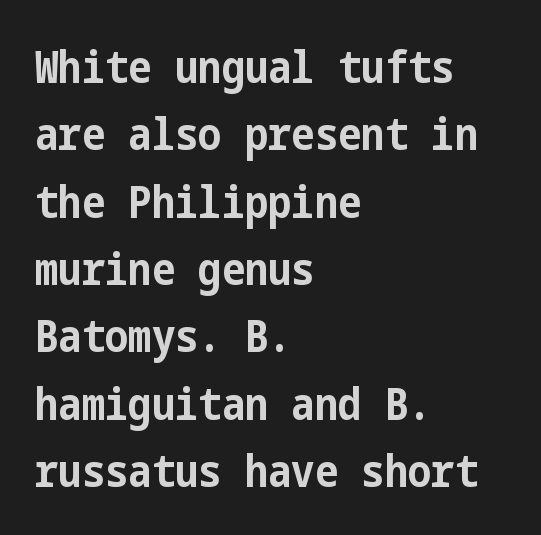
Q: Is the text bold? A: Yes.
Q: Is the text italic (slanted)? A: No, it is upright.
Q: Is the typeface a serif or a sans-serif typeface? A: Sans-serif.
Q: Is the text underlined? A: No.
Q: How is the paragraph aligned? A: Left-aligned.
Q: Is the spacing between letters normal or unusually wide? A: Normal.
Q: Is the spacing between lines tight, normal or loose? A: Normal.
Q: Width (condensed, normal, or wide)? A: Condensed.
Q: Stroke contrast? A: Low.
Q: x-height? A: Medium.
